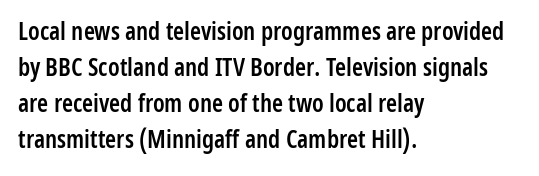
Q: Is the text bold? A: Semi-bold.
Q: Is the text italic (slanted)? A: No, it is upright.
Q: Is the text underlined? A: No.
Q: How is the paragraph aligned? A: Left-aligned.
Q: Is the spacing between letters normal or unusually wide? A: Normal.
Q: Is the spacing between lines tight, normal or loose? A: Normal.
